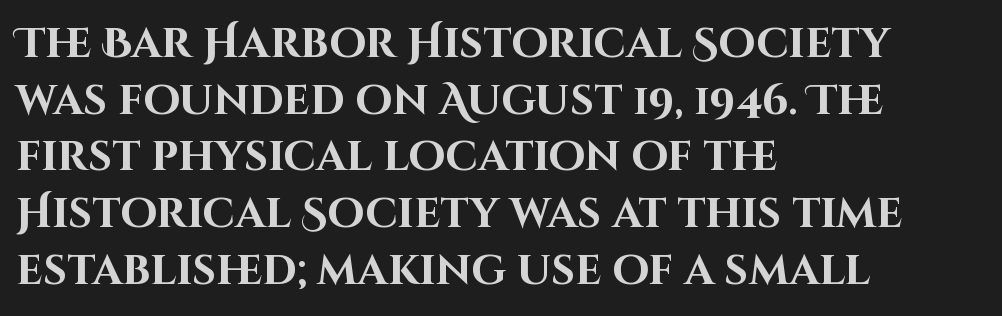
The image shows 42 px bold sans-serif type, upright; set left-aligned, normal line spacing (1.35x), normal letter spacing, not underlined; high stroke contrast and a large x-height.
